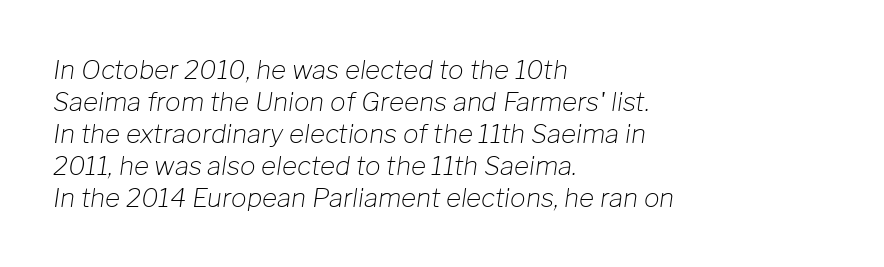
The image shows 26 px text type, italic (leaning right); set left-aligned, line spacing 1.23x, normal letter spacing, not underlined.
